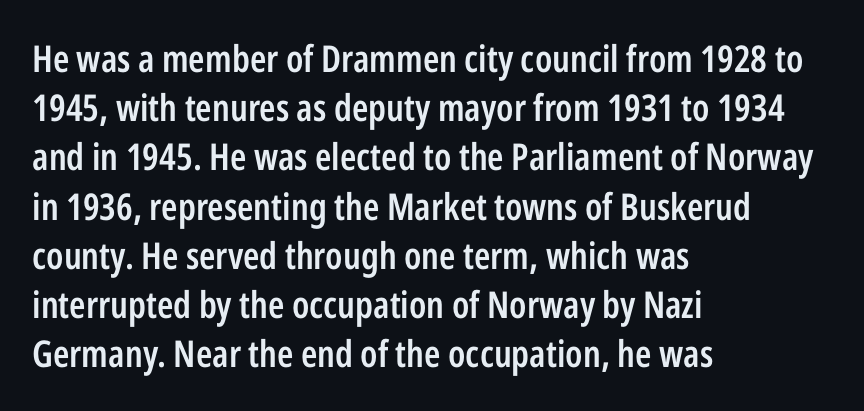
Q: Is the text bold? A: Semi-bold.
Q: Is the text italic (slanted)? A: No, it is upright.
Q: Is the typeface a serif or a sans-serif typeface? A: Sans-serif.
Q: Is the text underlined? A: No.
Q: How is the paragraph aligned? A: Left-aligned.
Q: Is the spacing between letters normal or unusually wide? A: Normal.
Q: Is the spacing between lines tight, normal or loose? A: Normal.
Q: Width (condensed, normal, or wide)? A: Condensed.
Q: Stroke contrast? A: Low.
Q: x-height? A: Medium.
Q: Monospaced? A: No.
